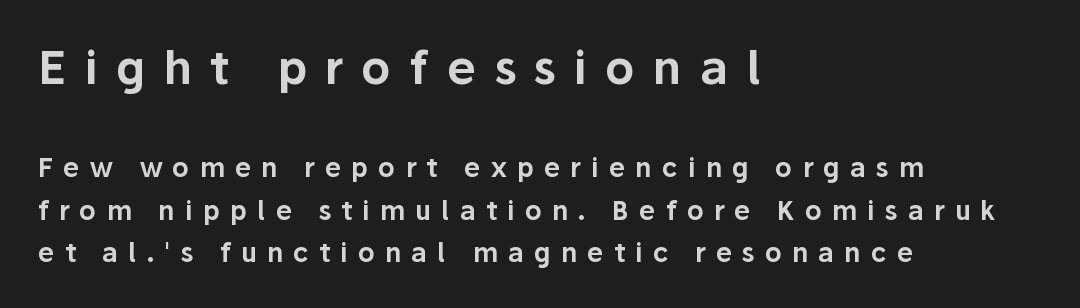
The image shows 46 px sans-serif type, upright; set left-aligned, normal line spacing (1.65x), unusually wide letter spacing (+0.39 em), not underlined; the first (top) block is 1.77x larger; low stroke contrast and a medium x-height.
